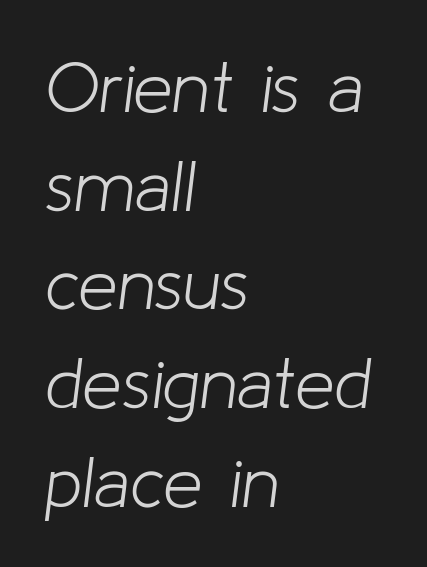
Q: Is the text bold? A: No.
Q: Is the text italic (slanted)? A: Yes, it leans right by about 8 degrees.
Q: Is the text underlined? A: No.
Q: How is the paragraph aligned? A: Left-aligned.
Q: Is the spacing between letters normal or unusually wide? A: Normal.
Q: Is the spacing between lines tight, normal or loose? A: Normal.
Q: Width (condensed, normal, or wide)? A: Normal.
Q: Stroke contrast? A: Low.
Q: x-height? A: Medium.
Q: Monospaced? A: No.
